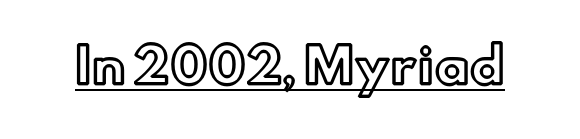
{"italic": "no", "width": "normal", "x_height": "small", "monospaced": "no", "underline": "yes", "letter_spacing": "normal", "letter_spacing_em": 0.0, "glyph_px": 48}
